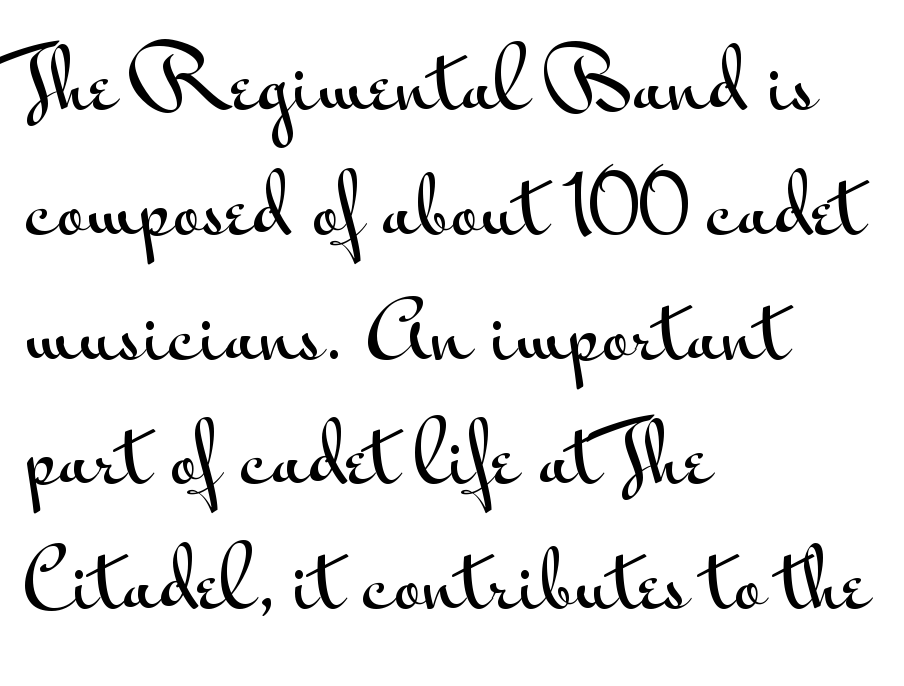
The image shows 79 px wide sans-serif type; set left-aligned, normal line spacing (1.58x), normal letter spacing, not underlined; medium stroke contrast and a small x-height.
